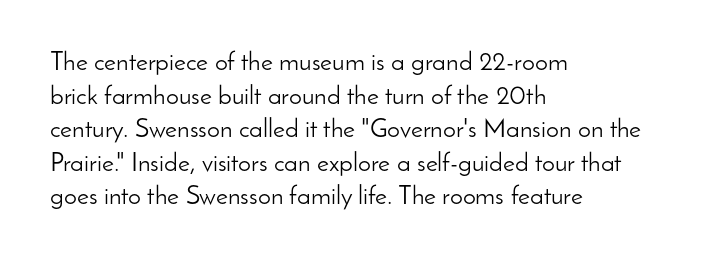
{"italic": "no", "bold": "no", "underline": "no", "align": "left", "line_spacing": "normal", "line_spacing_ratio": 1.29, "letter_spacing": "normal", "letter_spacing_em": 0.0, "glyph_px": 26}
